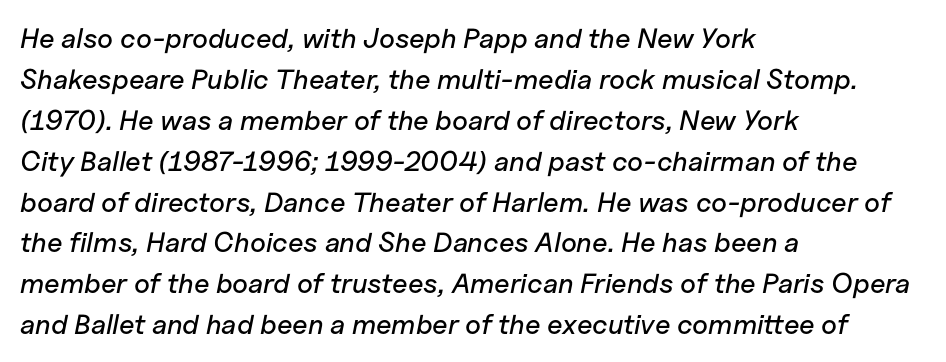
Q: Is the text italic (slanted)? A: Yes, it leans right by about 11 degrees.
Q: Is the text underlined? A: No.
Q: How is the paragraph aligned? A: Left-aligned.
Q: Is the spacing between letters normal or unusually wide? A: Normal.
Q: Is the spacing between lines tight, normal or loose? A: Normal.
Q: Width (condensed, normal, or wide)? A: Normal.
Q: Stroke contrast? A: Low.
Q: x-height? A: Medium.
Q: Monospaced? A: No.
